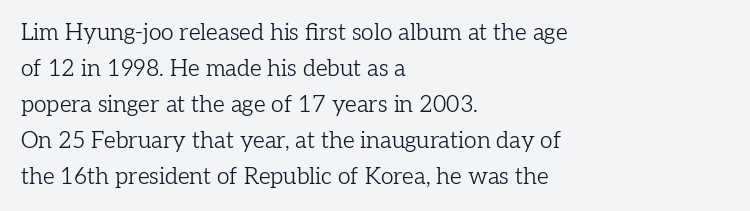
The image shows 23 px text type, upright; set left-aligned, normal line spacing (1.57x), normal letter spacing, not underlined.
